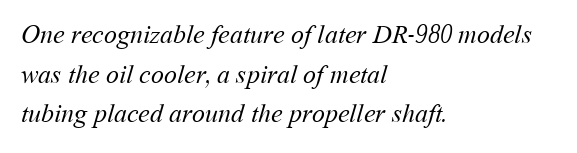
Teacher's note: observe the even left margin — that is flush-left alignment. The glyphs are unaccompanied by any horizontal stroke below them. The line texture is even and compact thanks to regular tracking. Horizontal bands of white between lines are of average thickness. Is this a heavy cut? Hardly; it is regular or lighter.
